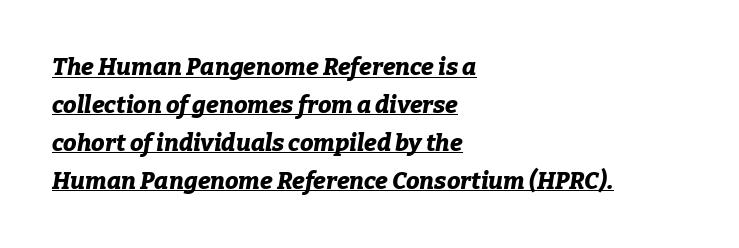
The image shows 24 px bold type, italic (leaning right); set left-aligned, normal line spacing (1.58x), normal letter spacing, underlined.
